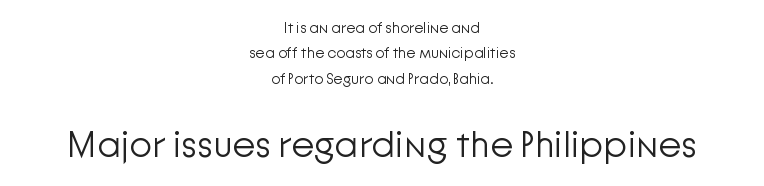
Q: Is the text bold? A: No.
Q: Is the text italic (slanted)? A: No, it is upright.
Q: Is the typeface a serif or a sans-serif typeface? A: Sans-serif.
Q: Is the text underlined? A: No.
Q: How is the paragraph aligned? A: Centered.
Q: Is the spacing between letters normal or unusually wide? A: Normal.
Q: Is the spacing between lines tight, normal or loose? A: Normal.
Q: Which block of text is set in a larger size, the first (top) or the second (bottom)? A: The second (bottom) one.
Q: Width (condensed, normal, or wide)? A: Normal.
Q: Stroke contrast? A: Low.
Q: x-height? A: Medium.
Q: Monospaced? A: No.
